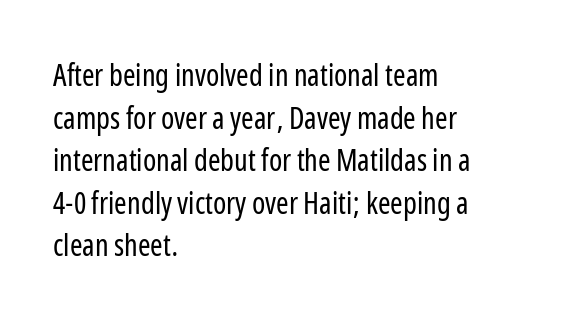
Q: Is the text bold? A: No.
Q: Is the text italic (slanted)? A: No, it is upright.
Q: Is the typeface a serif or a sans-serif typeface? A: Sans-serif.
Q: Is the text underlined? A: No.
Q: How is the paragraph aligned? A: Left-aligned.
Q: Is the spacing between letters normal or unusually wide? A: Normal.
Q: Is the spacing between lines tight, normal or loose? A: Normal.
Q: Width (condensed, normal, or wide)? A: Condensed.
Q: Stroke contrast? A: Low.
Q: x-height? A: Medium.
Q: Monospaced? A: No.
